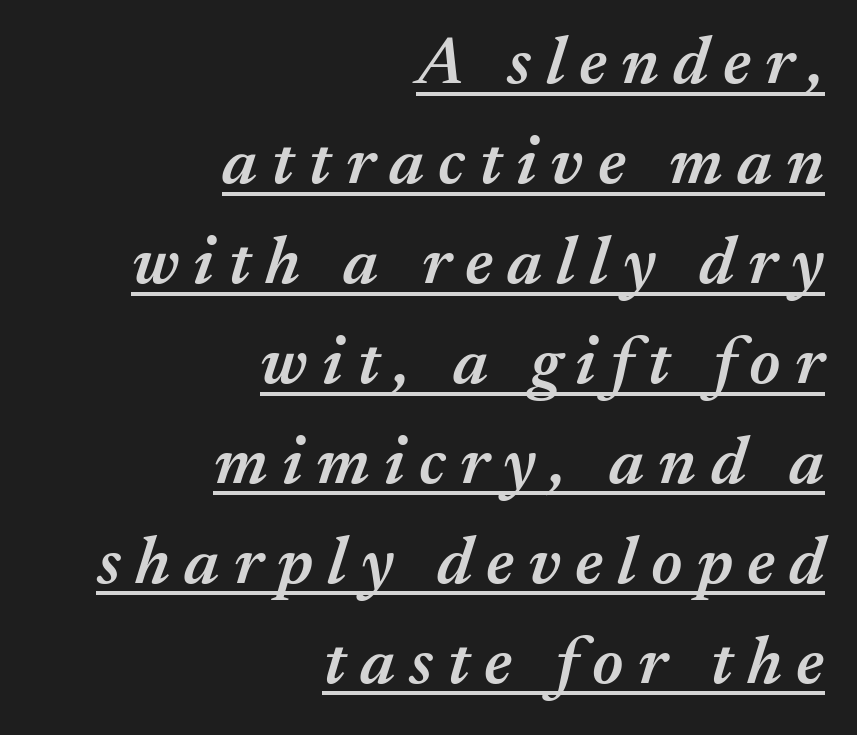
The image shows 68 px semibold type, italic (leaning right); set right-aligned, normal line spacing (1.47x), unusually wide letter spacing (+0.21 em), underlined; medium stroke contrast and a medium x-height.
